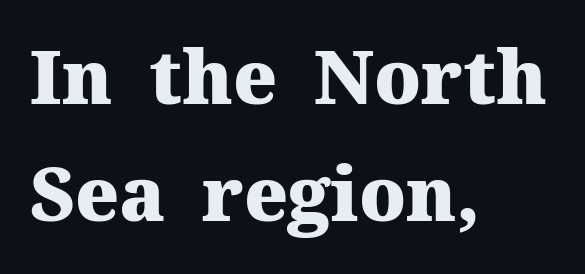
{"serif": "yes", "italic": "no", "bold": "yes", "weight": "heavy", "width": "normal", "stroke_contrast": "medium", "x_height": "medium", "monospaced": "no", "underline": "no", "align": "left", "line_spacing": "normal", "line_spacing_ratio": 1.58, "letter_spacing": "normal", "letter_spacing_em": 0.0, "glyph_px": 74}
